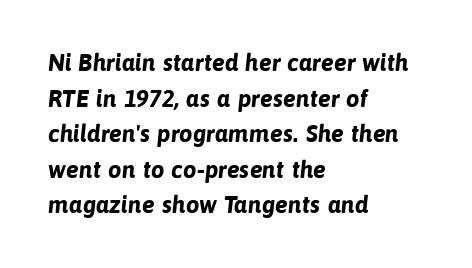
The image shows 24 px bold type; set left-aligned, normal line spacing (1.48x), normal letter spacing, not underlined.
